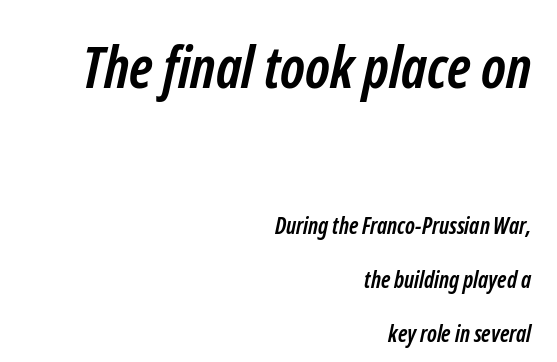
The image shows 58 px semibold, condensed sans-serif type; set right-aligned, loose line spacing (2.35x), normal letter spacing, not underlined; the first (top) block is 2.52x larger; low stroke contrast and a medium x-height.
